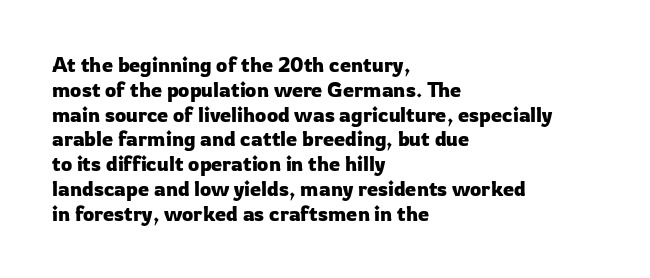
A roman cut, with each character standing at attention. The letters sit at their default tracking, neither squeezed nor spread. Compared with a centered layout, this one pins lines to the left instead. Clear beneath every line of the passage.
